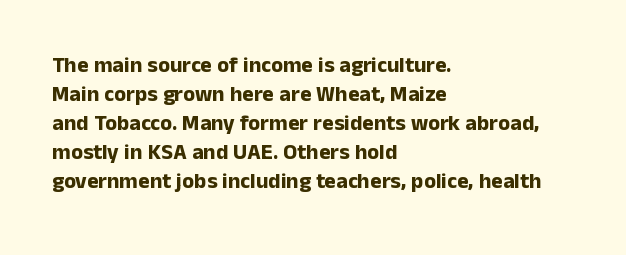
The image shows 22 px bold type, upright; set left-aligned, normal line spacing (1.32x), normal letter spacing, not underlined.
